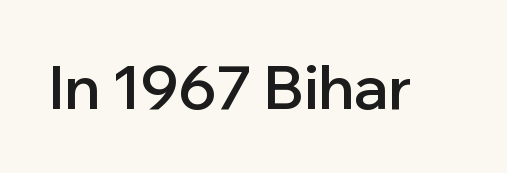
{"serif": "no", "italic": "no", "bold": "semi", "weight": "semibold", "width": "normal", "stroke_contrast": "low", "x_height": "medium", "monospaced": "no", "underline": "no", "letter_spacing": "normal", "letter_spacing_em": 0.0, "glyph_px": 60}
